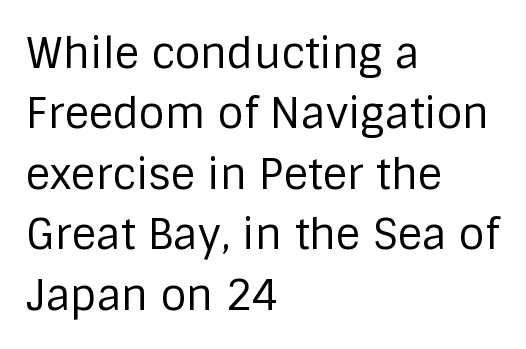
Designer's note — italics off, roman on. Is there much room between lines? A standard amount, neither cramped nor airy. Is this a fixed-width face? No — the glyphs have proportional, varying widths. In CSS terms this would be text-align: left.
